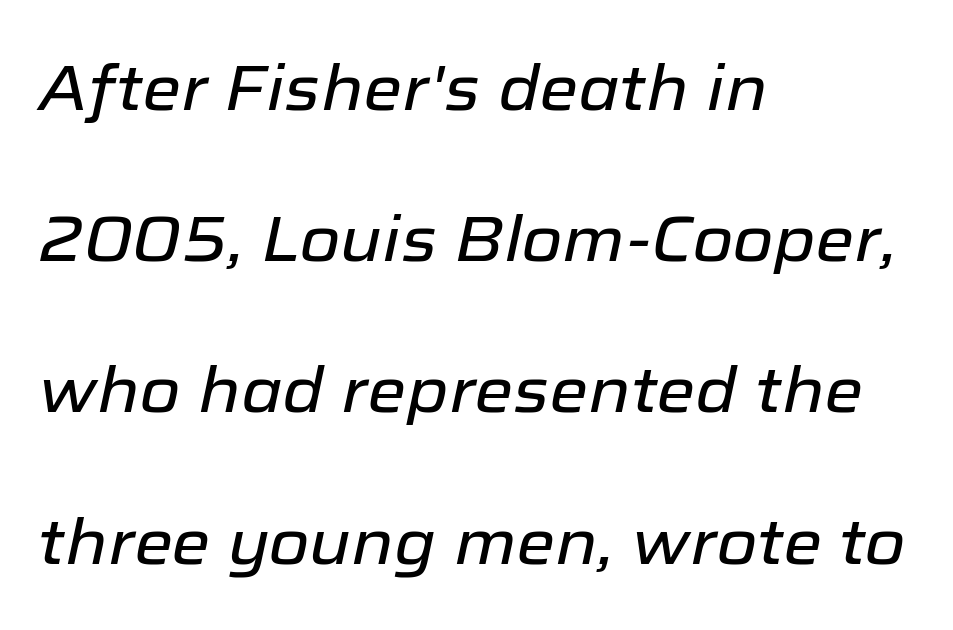
Q: Is the text italic (slanted)? A: Yes, it leans right by about 12 degrees.
Q: Is the text underlined? A: No.
Q: How is the paragraph aligned? A: Left-aligned.
Q: Is the spacing between letters normal or unusually wide? A: Normal.
Q: Is the spacing between lines tight, normal or loose? A: Loose.
Q: Width (condensed, normal, or wide)? A: Normal.
Q: Stroke contrast? A: Low.
Q: x-height? A: Medium.
Q: Monospaced? A: No.
